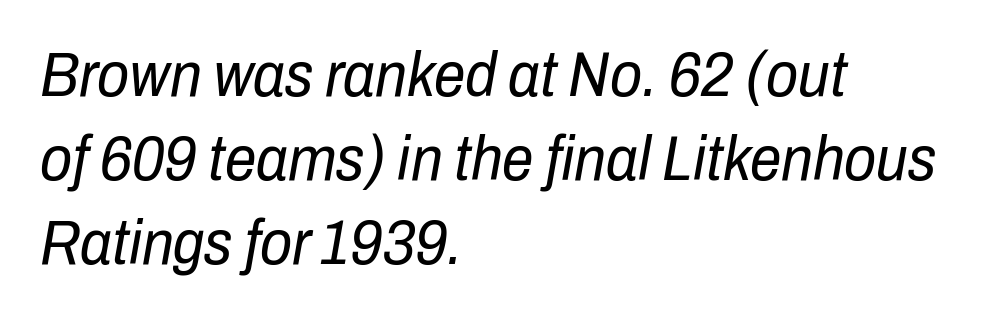
{"italic": "yes", "lean": "right", "slant_degrees": 10, "bold": "no", "weight": "regular", "width": "condensed", "stroke_contrast": "low", "x_height": "medium", "monospaced": "no", "underline": "no", "align": "left", "line_spacing": "normal", "line_spacing_ratio": 1.33, "letter_spacing": "normal", "letter_spacing_em": 0.0, "glyph_px": 63}
